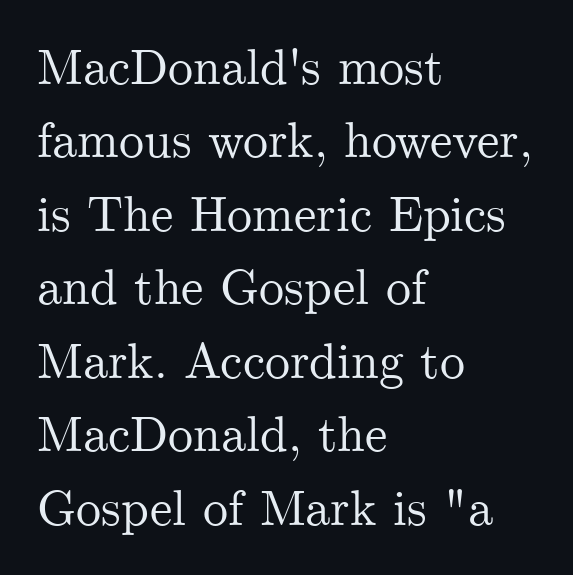
Q: Is the text italic (slanted)? A: No, it is upright.
Q: Is the typeface a serif or a sans-serif typeface? A: Serif.
Q: Is the text underlined? A: No.
Q: How is the paragraph aligned? A: Left-aligned.
Q: Is the spacing between letters normal or unusually wide? A: Normal.
Q: Is the spacing between lines tight, normal or loose? A: Normal.
Q: Width (condensed, normal, or wide)? A: Normal.
Q: Stroke contrast? A: Medium.
Q: x-height? A: Small.
Q: Monospaced? A: No.
